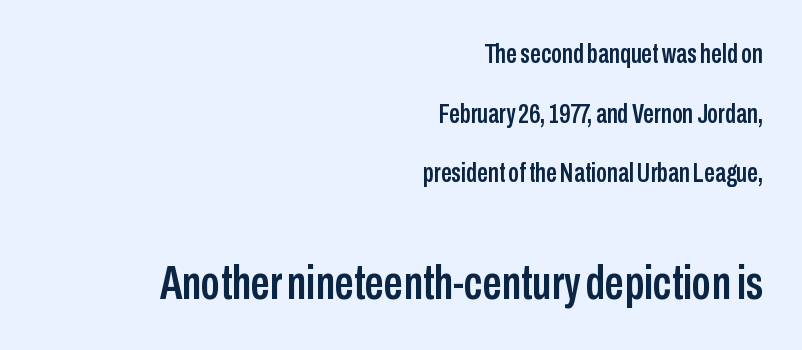
Notice the wide empty band between every row — that's loose leading. Here the designer chose a conventional face with non-uniform glyph widths. You can tell from the bare stems that sans-serif type was used. The type is set solid horizontally, with unmodified tracking.
